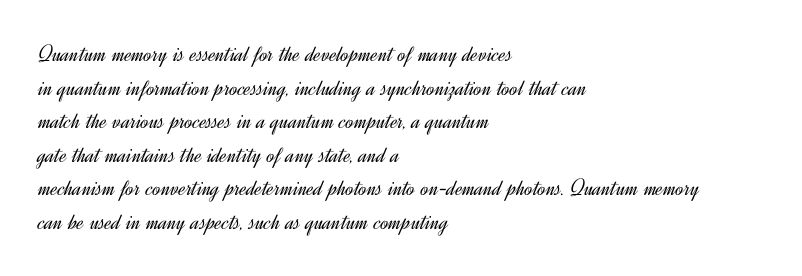
{"bold": "no", "underline": "no", "align": "left", "line_spacing": "normal", "line_spacing_ratio": 1.4, "letter_spacing": "normal", "letter_spacing_em": 0.0, "glyph_px": 24}
